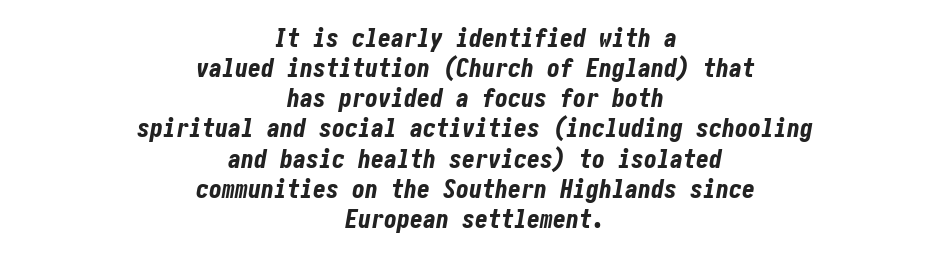
{"italic": "yes", "lean": "right", "slant_degrees": 10, "bold": "yes", "underline": "no", "align": "center", "line_spacing_ratio": 1.16, "letter_spacing": "normal", "letter_spacing_em": 0.0, "glyph_px": 26}
